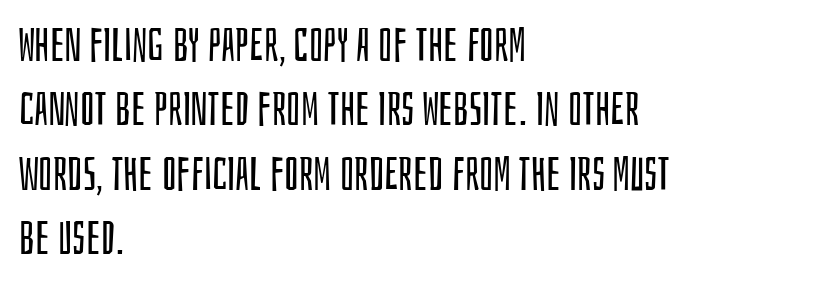
The image shows 46 px regular-weight, condensed sans-serif type, upright; set left-aligned, normal line spacing (1.4x), normal letter spacing, not underlined; low stroke contrast and a large x-height.
